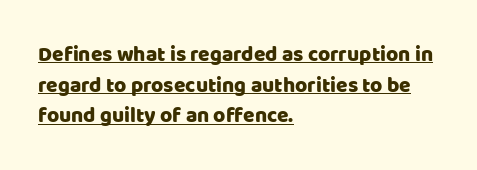
{"italic": "no", "underline": "yes", "align": "left", "line_spacing": "normal", "line_spacing_ratio": 1.46, "letter_spacing": "normal", "letter_spacing_em": 0.0, "glyph_px": 21}
